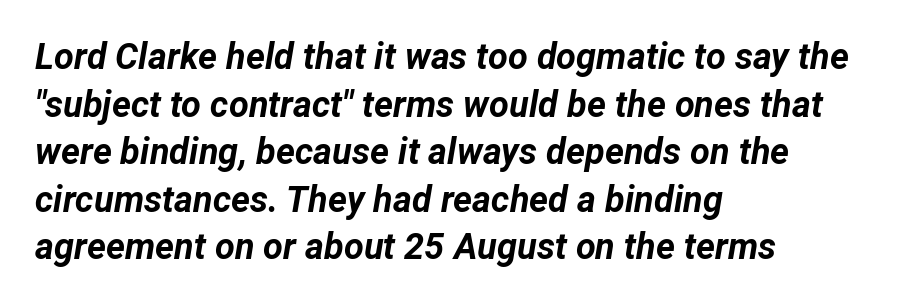
{"italic": "yes", "lean": "right", "slant_degrees": 12, "bold": "yes", "weight": "bold", "width": "normal", "stroke_contrast": "low", "x_height": "medium", "monospaced": "no", "underline": "no", "align": "left", "line_spacing": "normal", "line_spacing_ratio": 1.32, "letter_spacing": "normal", "letter_spacing_em": 0.0, "glyph_px": 36}
